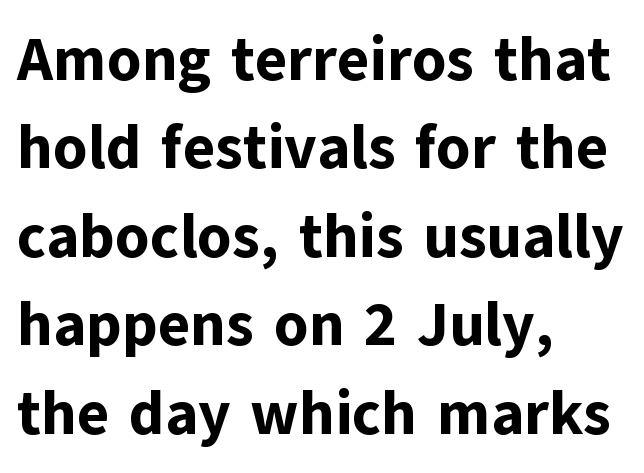
If you drew a line through each stem, it would be perfectly vertical. The passage is arranged the way most books set body copy — flush left. In terms of weight, the rendering is a true, heavy bold. A typesetter would call this proportional, since set widths differ per character. The space between consecutive lines is moderate. Default kerning and tracking; the words read as compact shapes.
